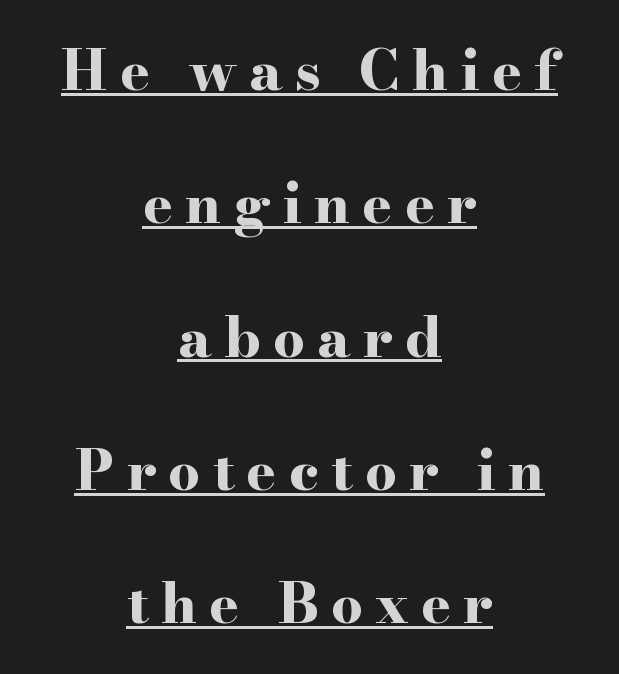
The image shows 56 px bold, wide serif type, upright; set centered, loose line spacing (2.38x), unusually wide letter spacing (+0.22 em), underlined; high stroke contrast and a small x-height.
